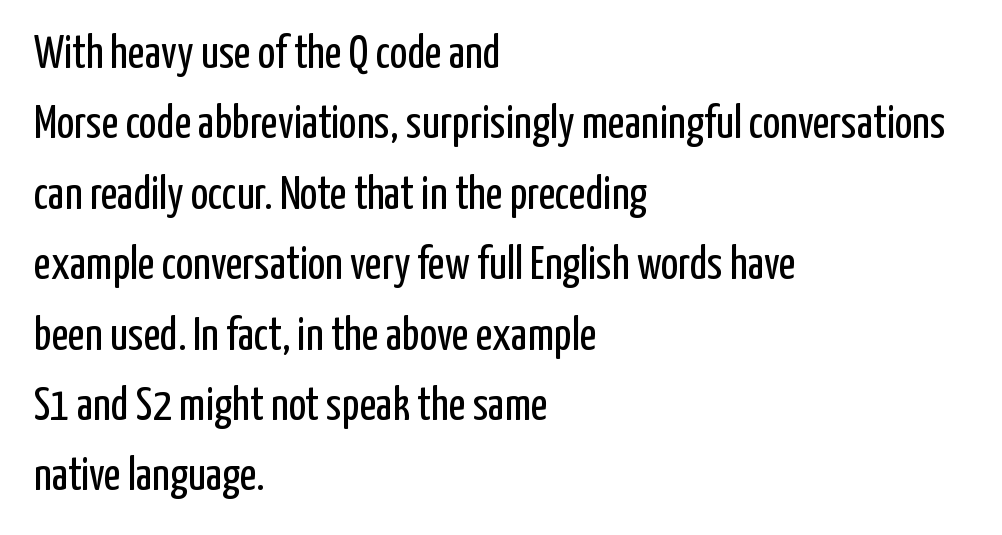
{"serif": "no", "italic": "no", "bold": "no", "weight": "regular", "width": "condensed", "stroke_contrast": "low", "x_height": "medium", "monospaced": "no", "underline": "no", "align": "left", "line_spacing": "normal", "line_spacing_ratio": 1.53, "letter_spacing": "normal", "letter_spacing_em": 0.0, "glyph_px": 46}
